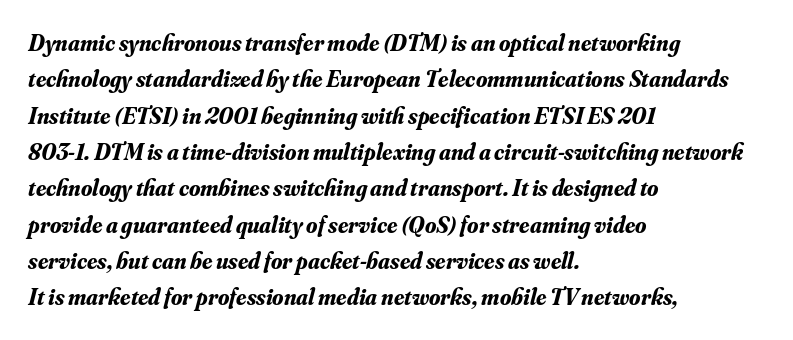
Each word holds together tightly as a unit, with standard inter-letter gaps. Pretty heavy lettering here — definitely bold. Clear beneath every line of the passage. The block of text has a typical density, with ordinary space between rows. If you drew a ruler down the left edge, every line would touch it. The font's italic variant was chosen for this text.
